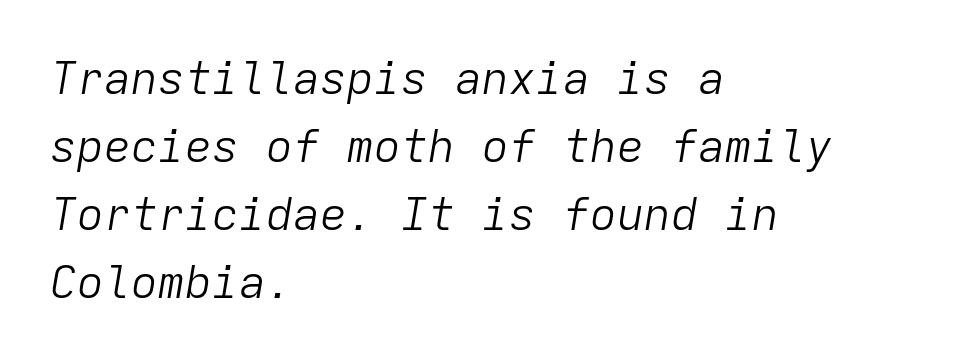
The image shows 45 px light type, italic (leaning right), monospaced; set left-aligned, normal line spacing (1.51x), normal letter spacing, not underlined; low stroke contrast and a medium x-height.
